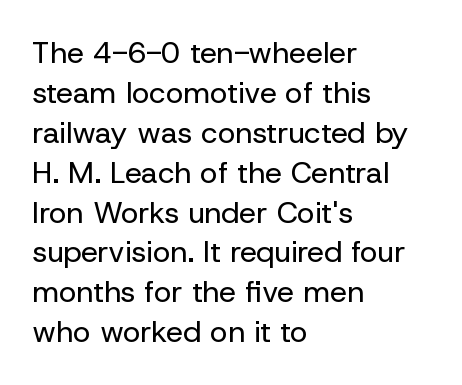
Q: Is the text bold? A: No.
Q: Is the text italic (slanted)? A: No, it is upright.
Q: Is the typeface a serif or a sans-serif typeface? A: Sans-serif.
Q: Is the text underlined? A: No.
Q: How is the paragraph aligned? A: Left-aligned.
Q: Is the spacing between letters normal or unusually wide? A: Normal.
Q: Is the spacing between lines tight, normal or loose? A: Normal.
Q: Width (condensed, normal, or wide)? A: Normal.
Q: Stroke contrast? A: Low.
Q: x-height? A: Medium.
Q: Monospaced? A: No.
